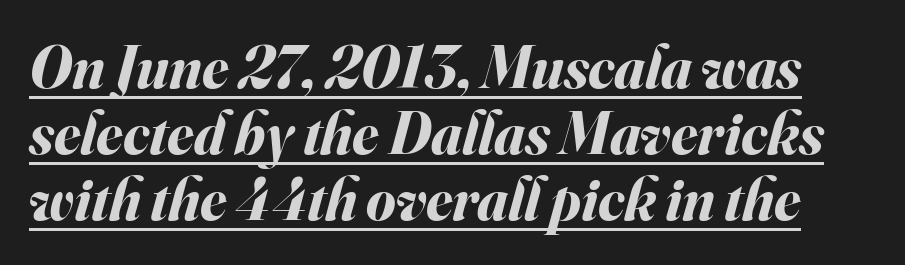
The image shows 60 px bold type, italic (leaning right); set tight line spacing (1.1x), normal letter spacing, underlined; medium stroke contrast and a small x-height.
